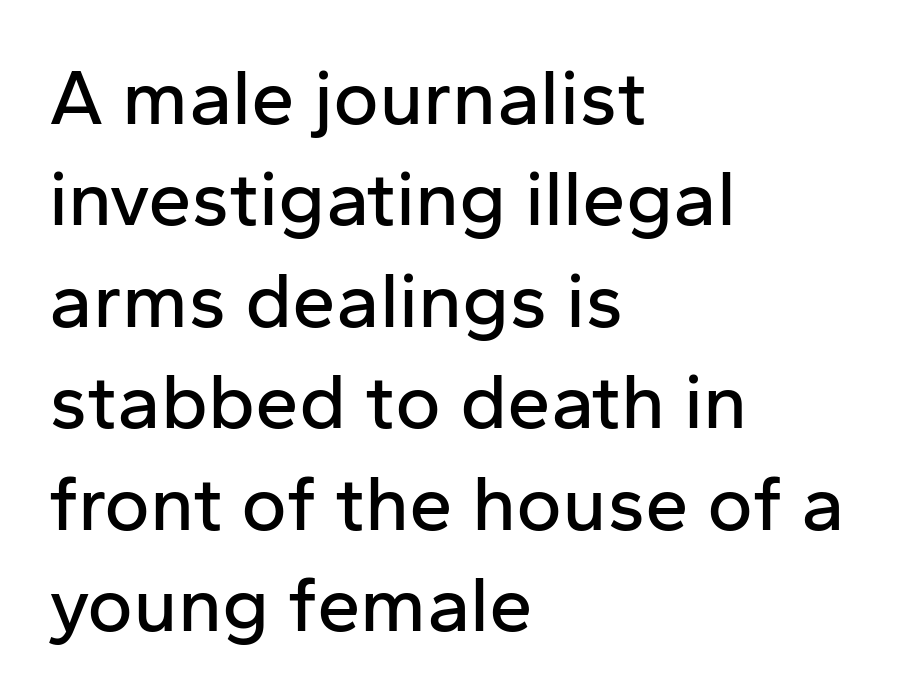
Q: Is the text italic (slanted)? A: No, it is upright.
Q: Is the typeface a serif or a sans-serif typeface? A: Sans-serif.
Q: Is the text underlined? A: No.
Q: How is the paragraph aligned? A: Left-aligned.
Q: Is the spacing between letters normal or unusually wide? A: Normal.
Q: Is the spacing between lines tight, normal or loose? A: Normal.
Q: Width (condensed, normal, or wide)? A: Normal.
Q: Stroke contrast? A: Low.
Q: x-height? A: Medium.
Q: Monospaced? A: No.
